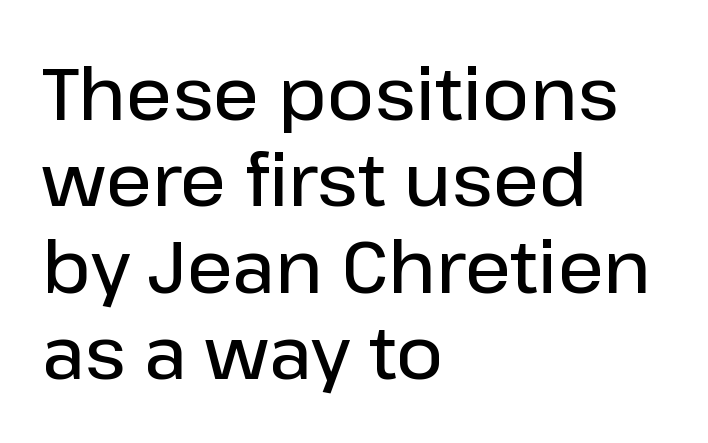
Q: Is the text bold? A: Semi-bold.
Q: Is the text italic (slanted)? A: No, it is upright.
Q: Is the typeface a serif or a sans-serif typeface? A: Sans-serif.
Q: Is the text underlined? A: No.
Q: How is the paragraph aligned? A: Left-aligned.
Q: Is the spacing between letters normal or unusually wide? A: Normal.
Q: Width (condensed, normal, or wide)? A: Normal.
Q: Stroke contrast? A: Low.
Q: x-height? A: Medium.
Q: Monospaced? A: No.
